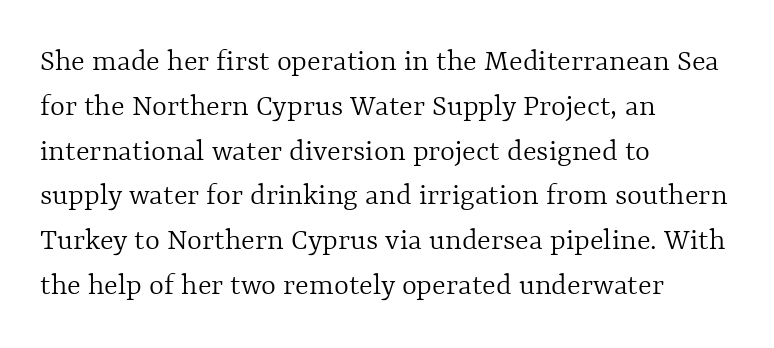
{"italic": "no", "bold": "no", "weight": "light", "width": "normal", "x_height": "medium", "monospaced": "no", "underline": "no", "align": "left", "line_spacing": "normal", "line_spacing_ratio": 1.4, "letter_spacing": "normal", "letter_spacing_em": 0.0, "glyph_px": 32}
